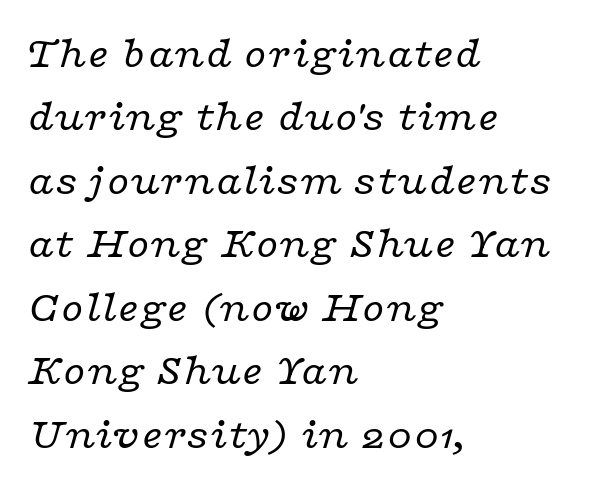
The image shows 45 px regular-weight, wide serif type, italic (leaning right); set left-aligned, normal line spacing (1.41x), normal letter spacing, not underlined; low stroke contrast and a medium x-height.
